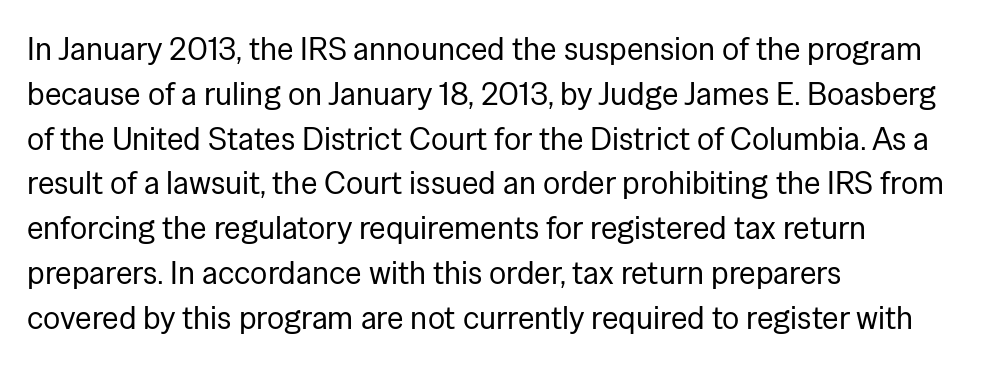
Q: Is the text bold? A: No.
Q: Is the text italic (slanted)? A: No, it is upright.
Q: Is the typeface a serif or a sans-serif typeface? A: Sans-serif.
Q: Is the text underlined? A: No.
Q: How is the paragraph aligned? A: Left-aligned.
Q: Is the spacing between letters normal or unusually wide? A: Normal.
Q: Is the spacing between lines tight, normal or loose? A: Normal.
Q: Width (condensed, normal, or wide)? A: Normal.
Q: Stroke contrast? A: Low.
Q: x-height? A: Medium.
Q: Monospaced? A: No.
